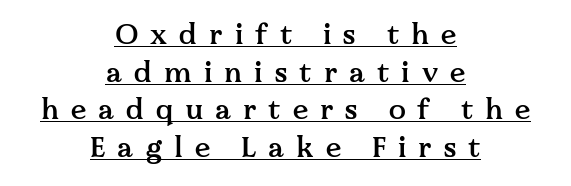
{"serif": "yes", "italic": "no", "bold": "semi", "weight": "semibold", "width": "normal", "stroke_contrast": "medium", "x_height": "medium", "monospaced": "no", "underline": "yes", "align": "center", "line_spacing": "normal", "line_spacing_ratio": 1.34, "letter_spacing": "wide", "letter_spacing_em": 0.43, "glyph_px": 28}
